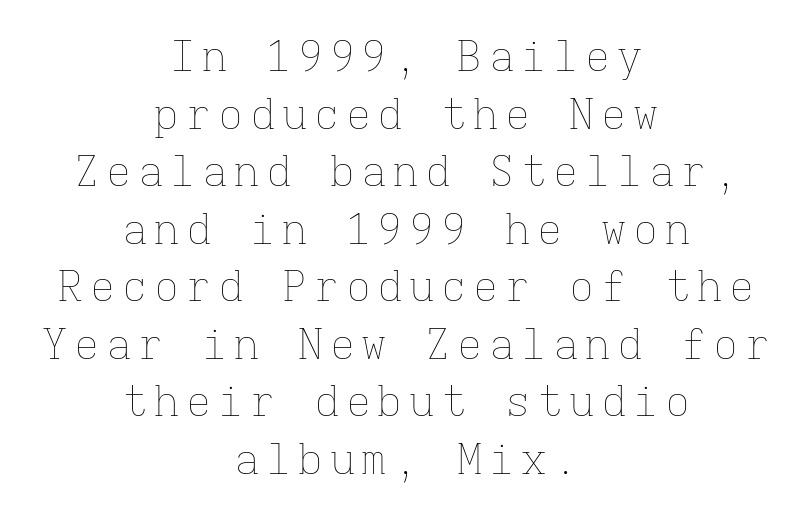
Descenders hang freely into open space. Short and long lines alike share a common midpoint. Notice how descenders clear the ascenders below comfortably — that's standard leading. You can tell it's not italic because the verticals are truly vertical.
